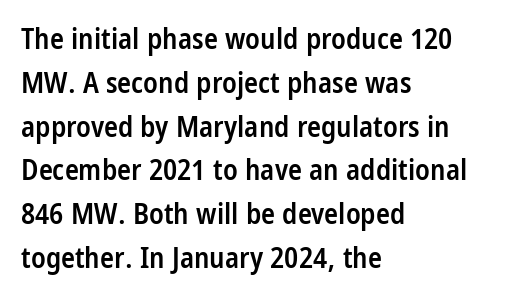
The image shows 29 px semibold, condensed sans-serif type, upright; set left-aligned, normal line spacing (1.51x), normal letter spacing, not underlined; low stroke contrast and a large x-height.
